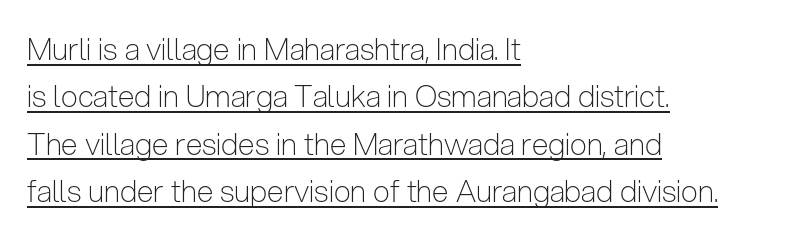
Q: Is the text bold? A: No.
Q: Is the text italic (slanted)? A: No, it is upright.
Q: Is the typeface a serif or a sans-serif typeface? A: Sans-serif.
Q: Is the text underlined? A: Yes.
Q: How is the paragraph aligned? A: Left-aligned.
Q: Is the spacing between letters normal or unusually wide? A: Normal.
Q: Is the spacing between lines tight, normal or loose? A: Normal.
Q: Width (condensed, normal, or wide)? A: Condensed.
Q: Stroke contrast? A: Low.
Q: x-height? A: Medium.
Q: Monospaced? A: No.
